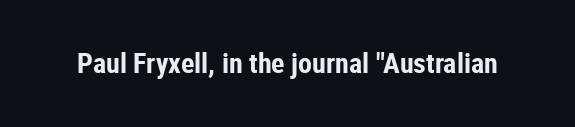
The image shows 28 px bold, condensed sans-serif type, upright; set normal letter spacing, not underlined; low stroke contrast and a medium x-height.
